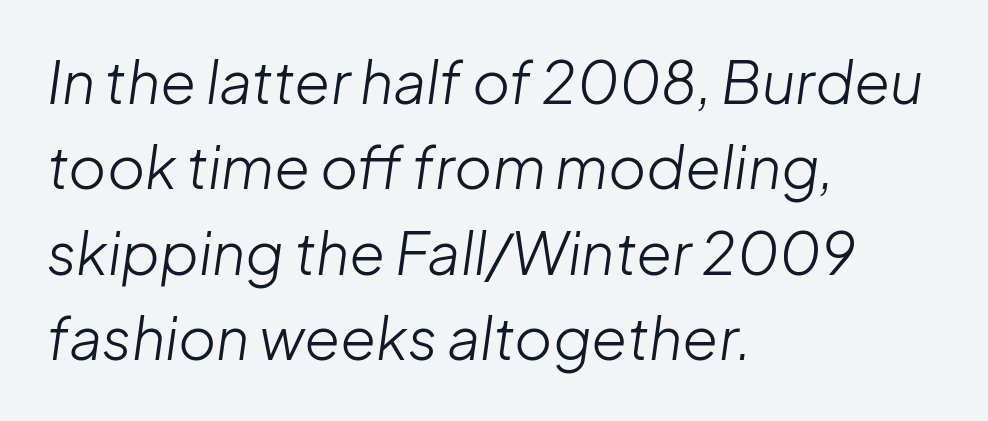
The image shows 58 px light type, italic (leaning right); set left-aligned, normal line spacing (1.47x), normal letter spacing, not underlined; low stroke contrast and a medium x-height.
